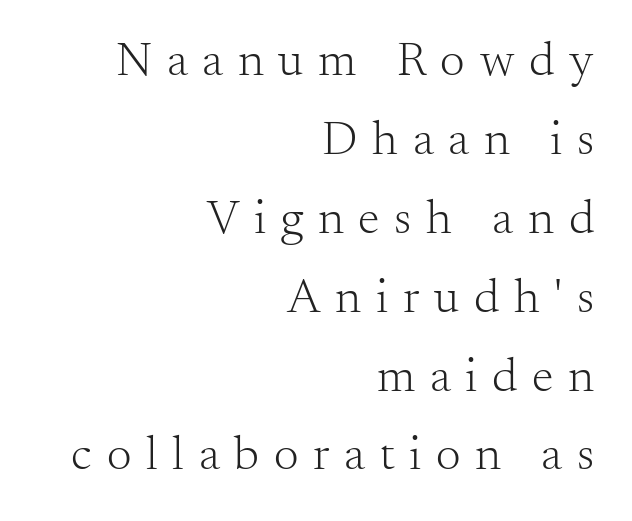
The image shows 49 px light serif type, upright; set right-aligned, normal line spacing (1.61x), unusually wide letter spacing (+0.3 em), not underlined; medium stroke contrast and a small x-height.
